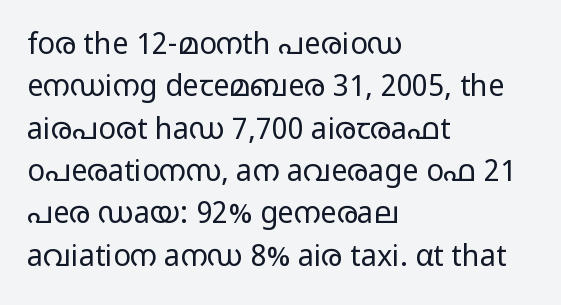
Q: Is the text bold? A: No.
Q: Is the text italic (slanted)? A: No, it is upright.
Q: Is the typeface a serif or a sans-serif typeface? A: Sans-serif.
Q: Is the text underlined? A: No.
Q: How is the paragraph aligned? A: Left-aligned.
Q: Is the spacing between letters normal or unusually wide? A: Normal.
Q: Is the spacing between lines tight, normal or loose? A: Normal.
Q: Width (condensed, normal, or wide)? A: Wide.
Q: Stroke contrast? A: Low.
Q: x-height? A: Medium.
Q: Monospaced? A: No.
